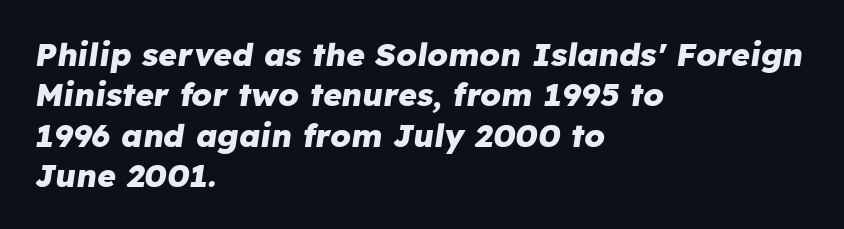
{"italic": "yes", "lean": "right", "slant_degrees": 8, "bold": "yes", "weight": "heavy", "width": "normal", "stroke_contrast": "low", "x_height": "medium", "monospaced": "no", "underline": "no", "align": "left", "line_spacing": "normal", "line_spacing_ratio": 1.26, "letter_spacing": "normal", "letter_spacing_em": 0.0, "glyph_px": 32}
